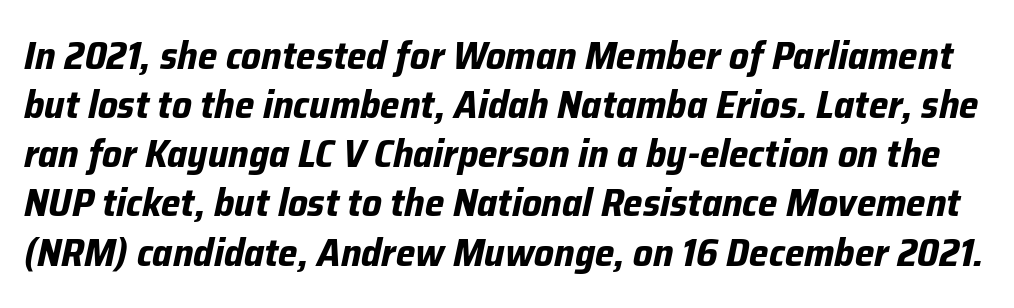
{"italic": "yes", "lean": "right", "slant_degrees": 12, "bold": "yes", "weight": "bold", "width": "normal", "stroke_contrast": "low", "x_height": "medium", "monospaced": "no", "underline": "no", "line_spacing": "normal", "line_spacing_ratio": 1.26, "letter_spacing": "normal", "letter_spacing_em": 0.0, "glyph_px": 39}
